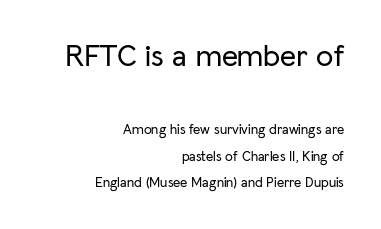
Q: Is the text italic (slanted)? A: No, it is upright.
Q: Is the typeface a serif or a sans-serif typeface? A: Sans-serif.
Q: Is the text underlined? A: No.
Q: How is the paragraph aligned? A: Right-aligned.
Q: Is the spacing between letters normal or unusually wide? A: Normal.
Q: Which block of text is set in a larger size, the first (top) or the second (bottom)? A: The first (top) one.
Q: Width (condensed, normal, or wide)? A: Normal.
Q: Stroke contrast? A: Low.
Q: x-height? A: Medium.
Q: Monospaced? A: No.
